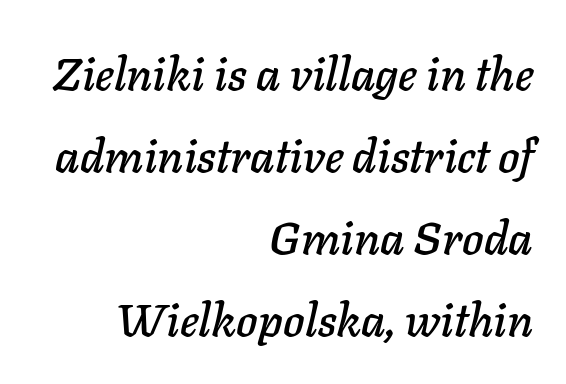
The rendering uses natural spacing where letterforms have individual widths. The area under the type is left untouched. Where is the straight margin? On the right. What stands out about the letter spacing? Nothing — it is the standard amount. Style check: oblique.
